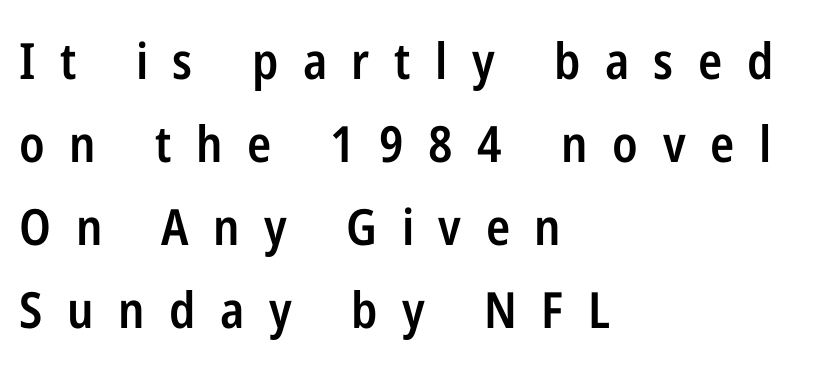
The image shows 50 px semibold, condensed sans-serif type, upright; set left-aligned, normal line spacing (1.66x), unusually wide letter spacing (+0.49 em), not underlined; low stroke contrast and a medium x-height.
